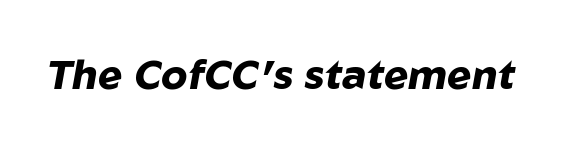
The image shows 41 px heavy type, italic (leaning right); set normal letter spacing, not underlined; low stroke contrast and a medium x-height.
